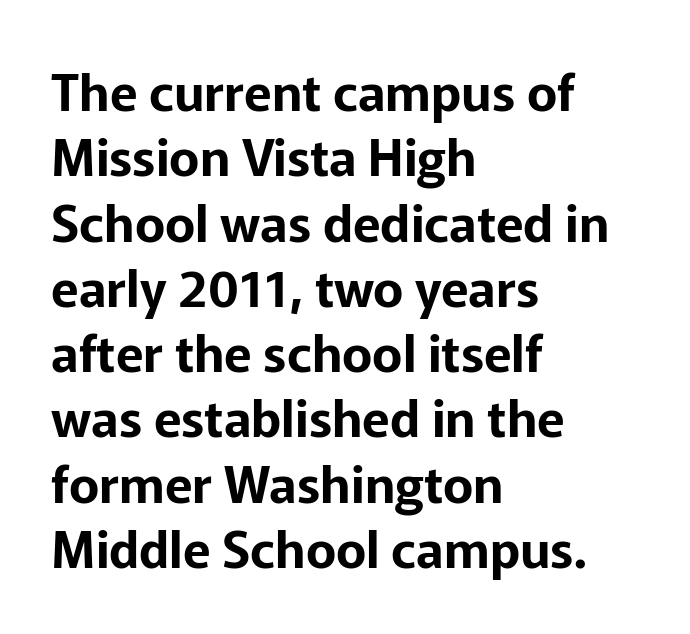
This sample is left-justified, so line endings fall wherever the words run out. The area under the type is left untouched. The glyphs in this specimen are sans serif. Is there much room between lines? A standard amount, neither cramped nor airy. In terms of posture, this sample is upright. Between one letter and the next there's only the usual sliver of space.
